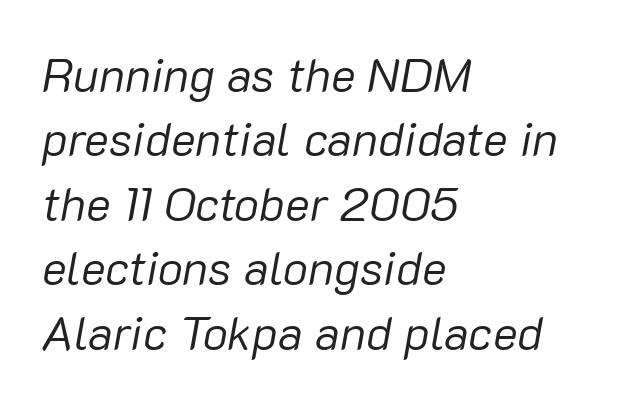
Q: Is the text bold? A: No.
Q: Is the text italic (slanted)? A: Yes, it leans right by about 10 degrees.
Q: Is the text underlined? A: No.
Q: How is the paragraph aligned? A: Left-aligned.
Q: Is the spacing between letters normal or unusually wide? A: Normal.
Q: Is the spacing between lines tight, normal or loose? A: Normal.
Q: Width (condensed, normal, or wide)? A: Normal.
Q: Stroke contrast? A: Low.
Q: x-height? A: Medium.
Q: Monospaced? A: No.
